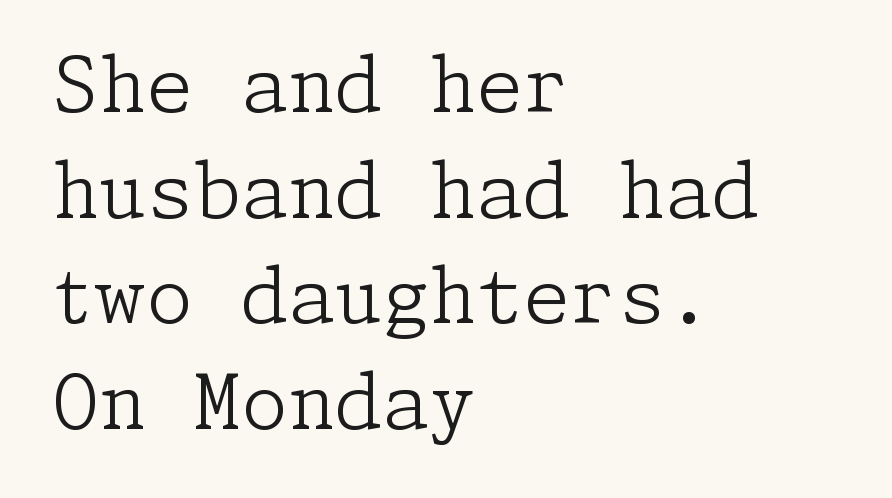
{"serif": "yes", "italic": "no", "bold": "no", "weight": "light", "width": "normal", "stroke_contrast": "low", "x_height": "medium", "underline": "no", "align": "left", "line_spacing": "normal", "line_spacing_ratio": 1.39, "letter_spacing": "normal", "letter_spacing_em": 0.0, "glyph_px": 76}
